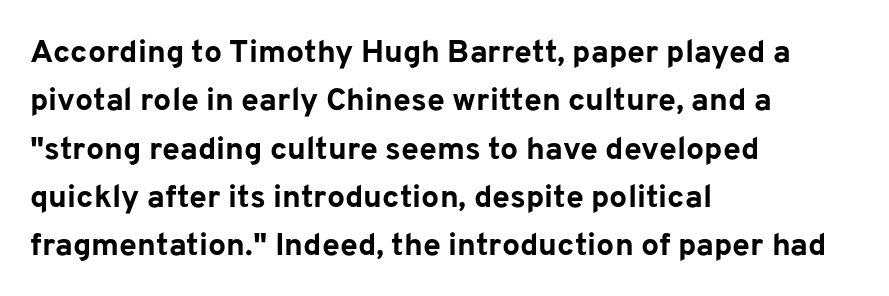
This sample keeps an unexceptional amount of space between lines. Nobody drew a line under any word here. The face used here is rendered with its standard letterfit. The font family rendered here belongs to the sans-serif group.
